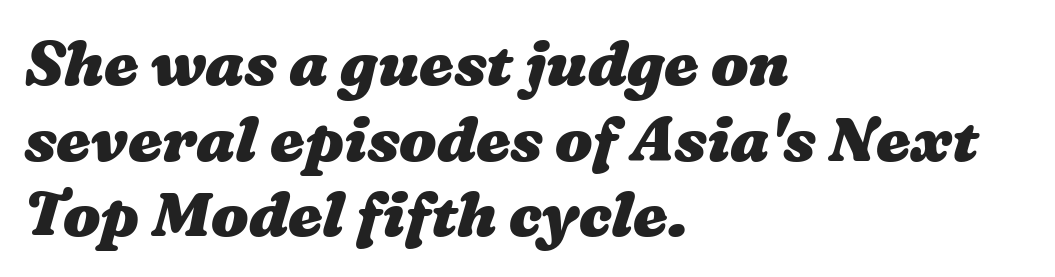
The image shows 62 px heavy, wide type; set left-aligned, line spacing 1.22x, normal letter spacing, not underlined; medium stroke contrast and a medium x-height.
